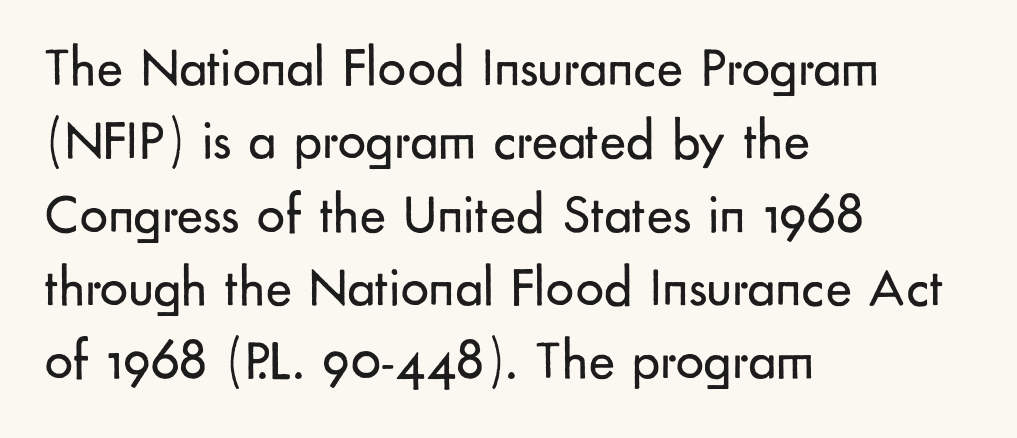
The image shows 56 px regular-weight sans-serif type, upright; set left-aligned, normal line spacing (1.31x), normal letter spacing, not underlined; low stroke contrast and a small x-height.
